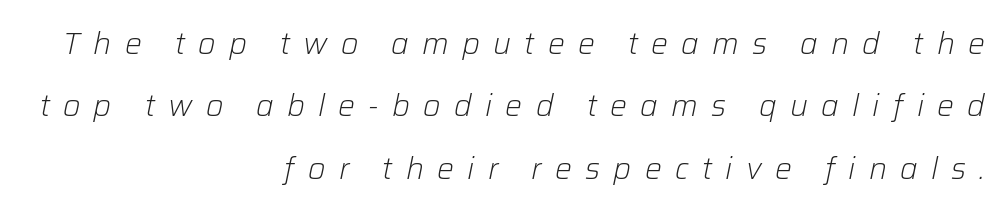
{"italic": "yes", "lean": "right", "slant_degrees": 12, "bold": "no", "weight": "light", "width": "normal", "stroke_contrast": "low", "x_height": "medium", "monospaced": "no", "underline": "no", "align": "right", "line_spacing": "loose", "line_spacing_ratio": 2.08, "letter_spacing": "wide", "letter_spacing_em": 0.44, "glyph_px": 30}
